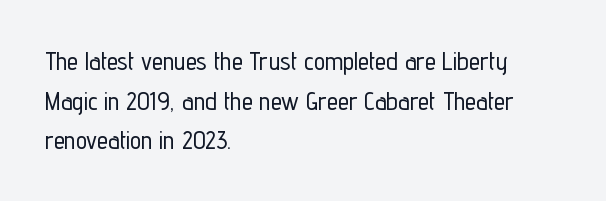
{"italic": "no", "underline": "no", "align": "left", "line_spacing": "normal", "line_spacing_ratio": 1.59, "letter_spacing": "normal", "letter_spacing_em": 0.0, "glyph_px": 25}
